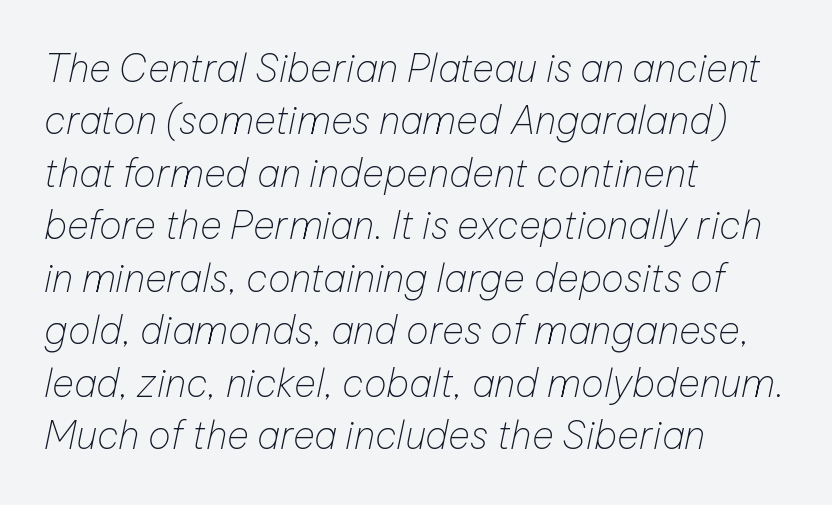
The image shows 38 px thin type, italic (leaning right); set left-aligned, normal line spacing (1.38x), normal letter spacing, not underlined; low stroke contrast and a medium x-height.
